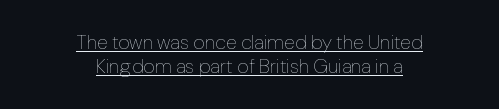
Q: Is the text bold? A: No.
Q: Is the text italic (slanted)? A: No, it is upright.
Q: Is the text underlined? A: Yes.
Q: How is the paragraph aligned? A: Centered.
Q: Is the spacing between letters normal or unusually wide? A: Normal.
